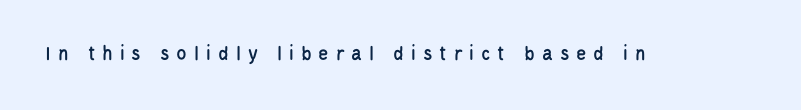
{"italic": "no", "underline": "no", "letter_spacing": "wide", "letter_spacing_em": 0.33, "glyph_px": 21}
